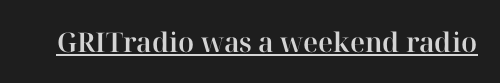
In terms of letterspacing, this is plain default setting. Ascenders rise straight up at ninety degrees. Underline: present.
